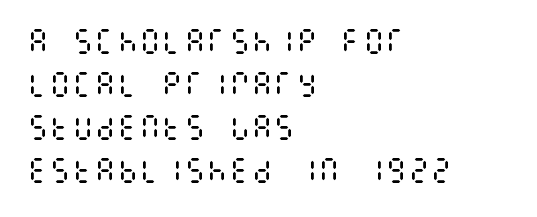
The image shows 28 px regular-weight, condensed type, upright; set left-aligned, normal line spacing (1.54x), normal letter spacing, not underlined; medium stroke contrast and a large x-height.
